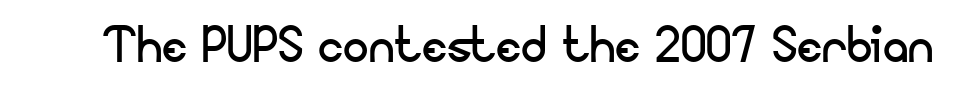
{"serif": "no", "italic": "no", "bold": "no", "weight": "regular", "width": "normal", "stroke_contrast": "low", "x_height": "small", "monospaced": "no", "underline": "no", "letter_spacing": "normal", "letter_spacing_em": 0.0, "glyph_px": 64}
